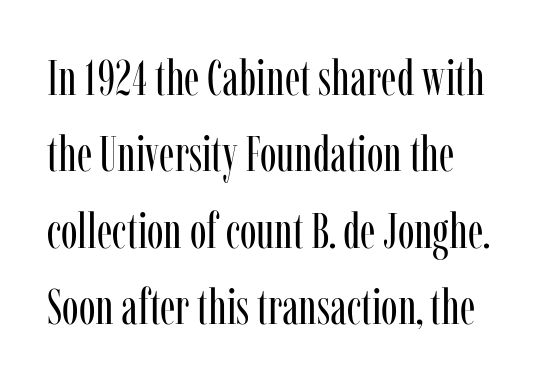
{"serif": "yes", "italic": "no", "bold": "no", "weight": "regular", "width": "condensed", "stroke_contrast": "low", "x_height": "medium", "monospaced": "no", "underline": "no", "line_spacing": "normal", "line_spacing_ratio": 1.53, "letter_spacing": "normal", "letter_spacing_em": 0.0, "glyph_px": 50}
